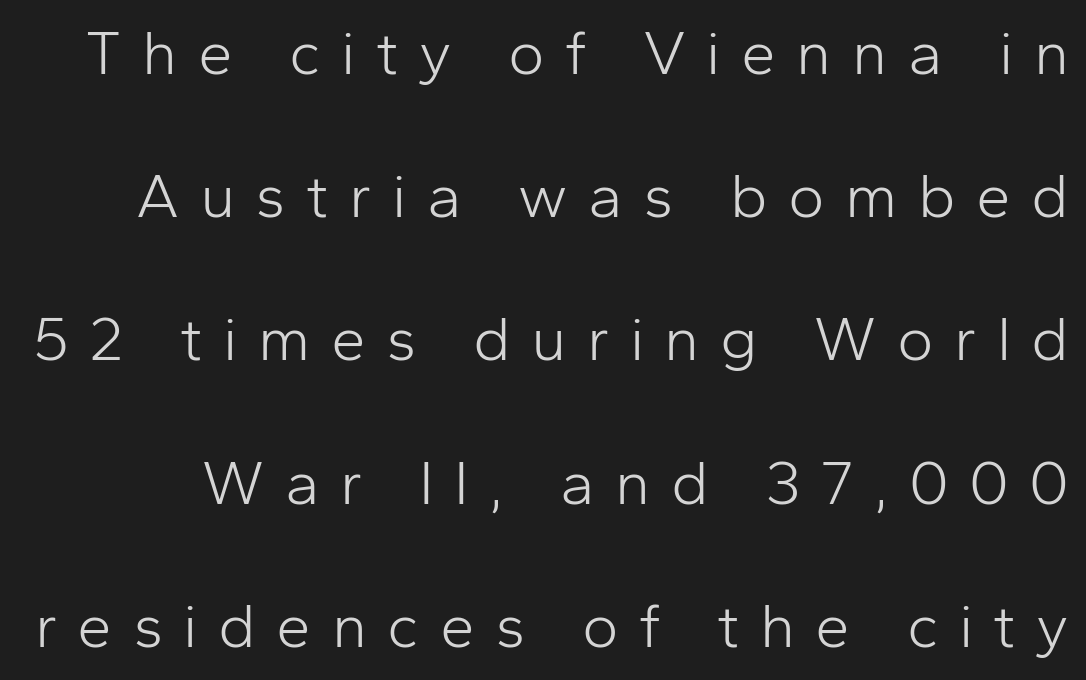
Q: Is the text bold? A: No.
Q: Is the text italic (slanted)? A: No, it is upright.
Q: Is the typeface a serif or a sans-serif typeface? A: Sans-serif.
Q: Is the text underlined? A: No.
Q: Is the spacing between letters normal or unusually wide? A: Unusually wide.
Q: Is the spacing between lines tight, normal or loose? A: Loose.
Q: Width (condensed, normal, or wide)? A: Normal.
Q: Stroke contrast? A: Low.
Q: x-height? A: Medium.
Q: Monospaced? A: No.
